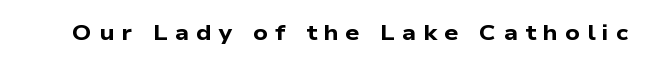
{"bold": "yes", "underline": "no", "letter_spacing": "wide", "letter_spacing_em": 0.32, "glyph_px": 22}
